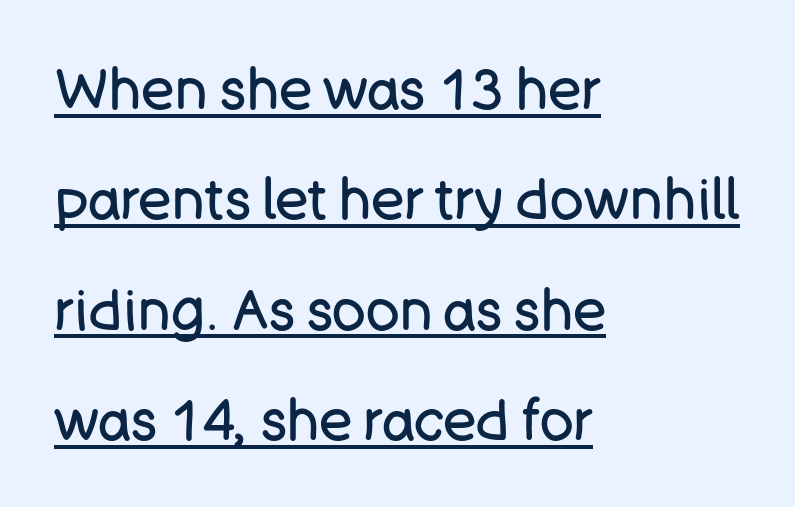
{"serif": "no", "italic": "no", "bold": "no", "weight": "regular", "width": "normal", "stroke_contrast": "low", "x_height": "large", "monospaced": "no", "underline": "yes", "align": "left", "line_spacing": "loose", "line_spacing_ratio": 1.97, "letter_spacing": "normal", "letter_spacing_em": 0.0, "glyph_px": 56}
